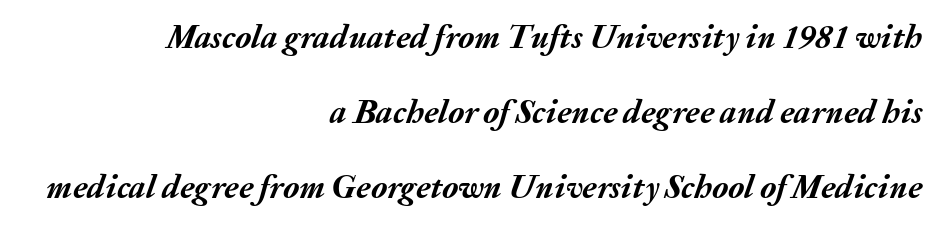
Q: Is the text bold? A: Yes.
Q: Is the text italic (slanted)? A: Yes, it leans right by about 20 degrees.
Q: Is the text underlined? A: No.
Q: How is the paragraph aligned? A: Right-aligned.
Q: Is the spacing between letters normal or unusually wide? A: Normal.
Q: Is the spacing between lines tight, normal or loose? A: Loose.
Q: Width (condensed, normal, or wide)? A: Normal.
Q: Stroke contrast? A: Medium.
Q: x-height? A: Medium.
Q: Monospaced? A: No.
